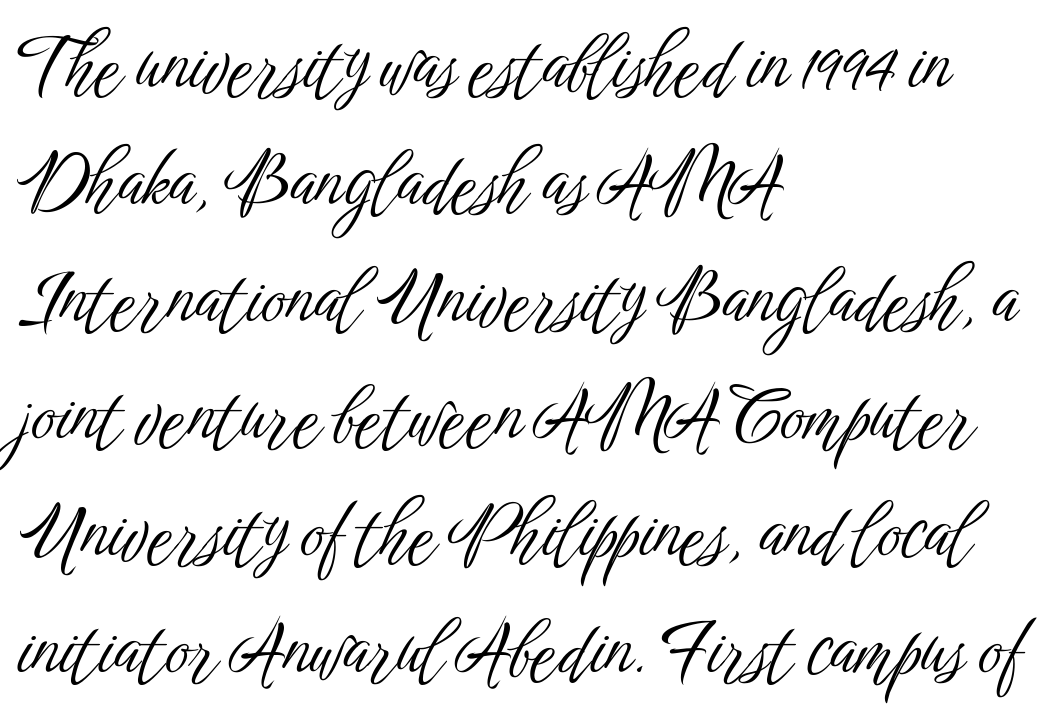
{"serif": "no", "bold": "no", "weight": "light", "width": "condensed", "stroke_contrast": "low", "x_height": "medium", "monospaced": "no", "underline": "no", "align": "left", "line_spacing": "normal", "line_spacing_ratio": 1.58, "letter_spacing": "normal", "letter_spacing_em": 0.0, "glyph_px": 74}
